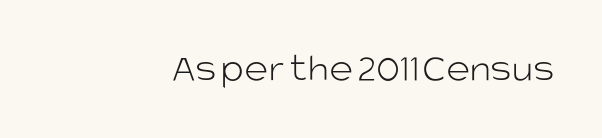
The image shows 41 px light sans-serif type, upright; set normal letter spacing, not underlined; low stroke contrast and a large x-height.
